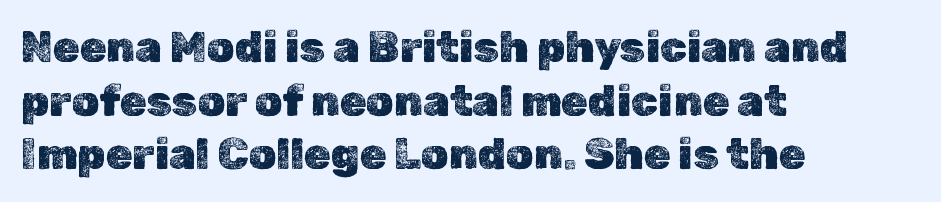
The image shows 43 px text type, upright; set left-aligned, normal line spacing (1.25x), normal letter spacing, not underlined; a medium x-height.
